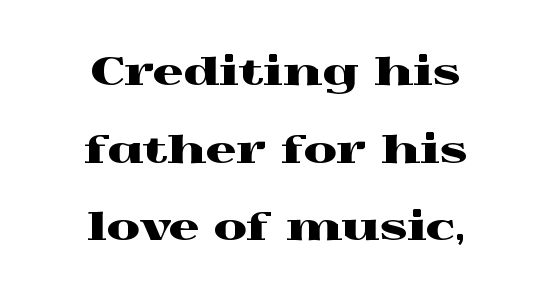
Q: Is the text italic (slanted)? A: No, it is upright.
Q: Is the typeface a serif or a sans-serif typeface? A: Serif.
Q: Is the text underlined? A: No.
Q: How is the paragraph aligned? A: Centered.
Q: Is the spacing between letters normal or unusually wide? A: Normal.
Q: Is the spacing between lines tight, normal or loose? A: Loose.
Q: Width (condensed, normal, or wide)? A: Wide.
Q: x-height? A: Medium.
Q: Monospaced? A: No.
